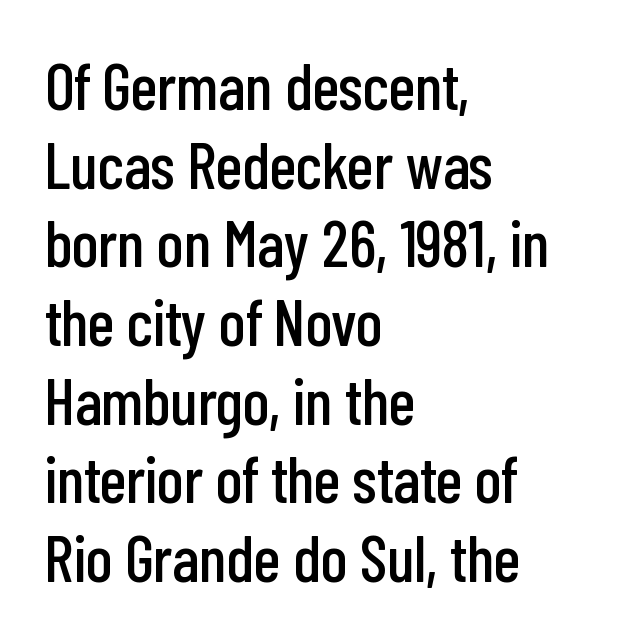
The image shows 65 px condensed sans-serif type, upright; set left-aligned, line spacing 1.21x, normal letter spacing, not underlined; low stroke contrast and a medium x-height.
